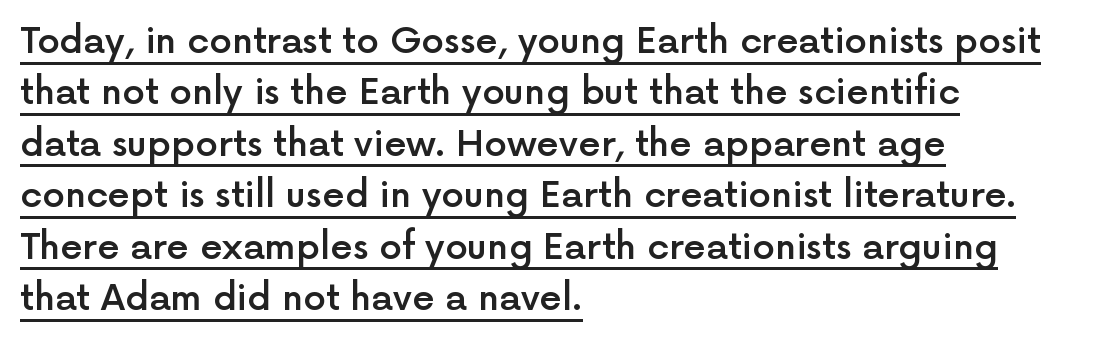
{"serif": "no", "italic": "no", "bold": "semi", "weight": "semibold", "width": "normal", "x_height": "medium", "monospaced": "no", "underline": "yes", "align": "left", "line_spacing": "normal", "line_spacing_ratio": 1.43, "letter_spacing": "normal", "letter_spacing_em": 0.0, "glyph_px": 36}
